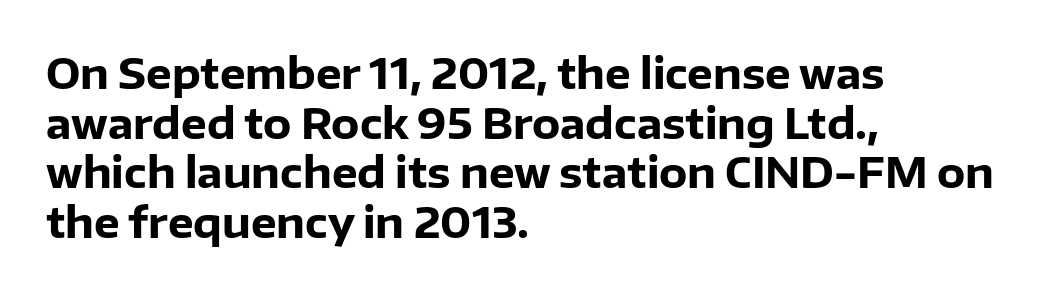
Q: Is the text bold? A: Yes.
Q: Is the text italic (slanted)? A: No, it is upright.
Q: Is the typeface a serif or a sans-serif typeface? A: Sans-serif.
Q: Is the text underlined? A: No.
Q: How is the paragraph aligned? A: Left-aligned.
Q: Is the spacing between letters normal or unusually wide? A: Normal.
Q: Width (condensed, normal, or wide)? A: Normal.
Q: Stroke contrast? A: Low.
Q: x-height? A: Medium.
Q: Monospaced? A: No.
